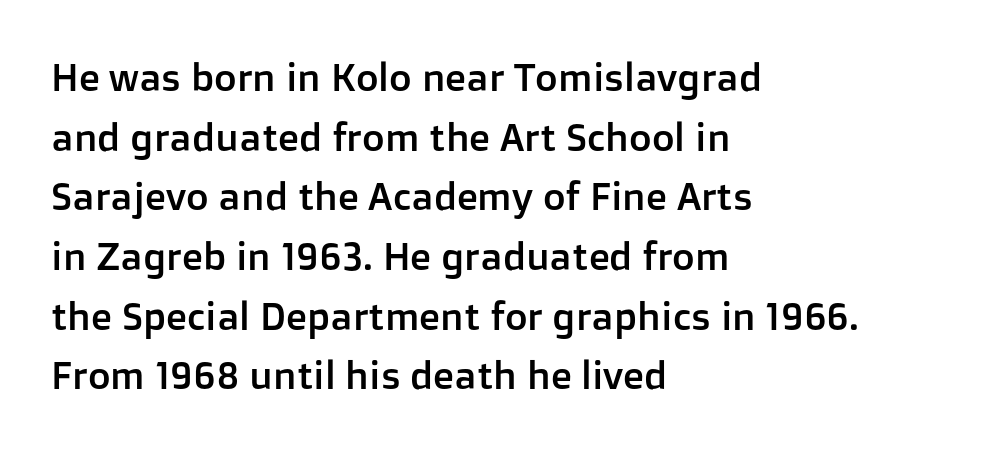
Q: Is the text italic (slanted)? A: No, it is upright.
Q: Is the typeface a serif or a sans-serif typeface? A: Sans-serif.
Q: Is the text underlined? A: No.
Q: How is the paragraph aligned? A: Left-aligned.
Q: Is the spacing between letters normal or unusually wide? A: Normal.
Q: Is the spacing between lines tight, normal or loose? A: Normal.
Q: Width (condensed, normal, or wide)? A: Normal.
Q: Stroke contrast? A: Low.
Q: x-height? A: Medium.
Q: Monospaced? A: No.
